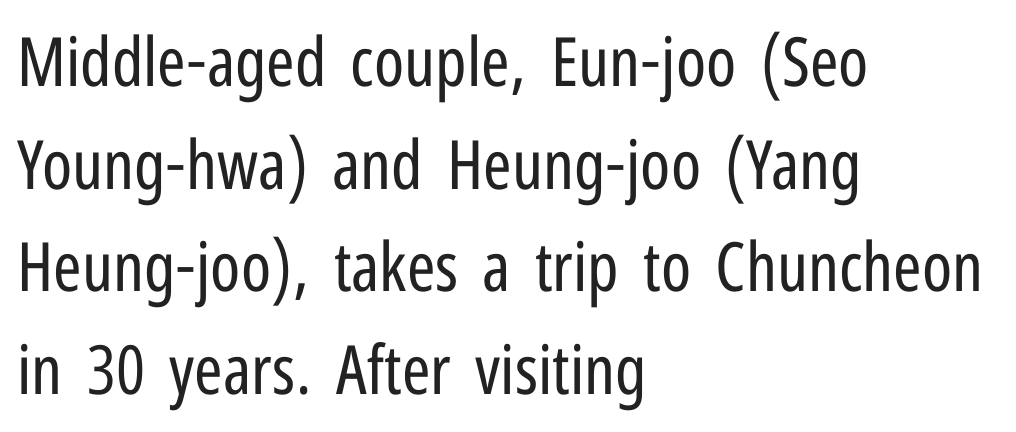
Q: Is the text bold? A: No.
Q: Is the text italic (slanted)? A: No, it is upright.
Q: Is the typeface a serif or a sans-serif typeface? A: Sans-serif.
Q: Is the text underlined? A: No.
Q: How is the paragraph aligned? A: Left-aligned.
Q: Is the spacing between letters normal or unusually wide? A: Normal.
Q: Is the spacing between lines tight, normal or loose? A: Normal.
Q: Width (condensed, normal, or wide)? A: Condensed.
Q: Stroke contrast? A: Low.
Q: x-height? A: Medium.
Q: Monospaced? A: No.
